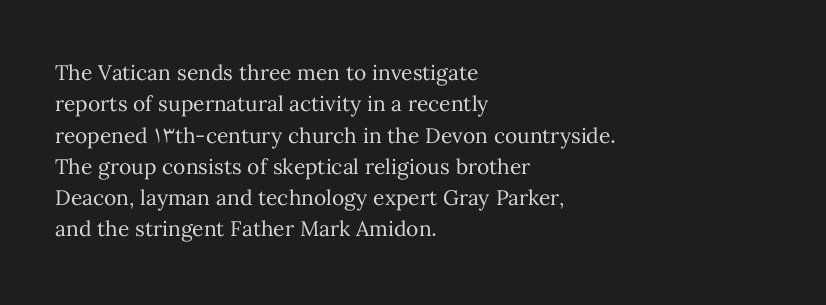
The image shows 21 px text type, upright; set left-aligned, normal line spacing (1.49x), normal letter spacing, not underlined.
